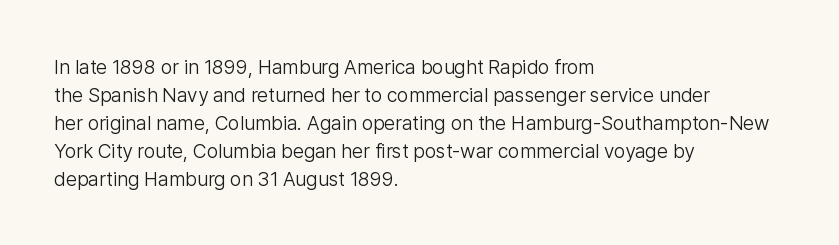
Q: Is the text bold? A: No.
Q: Is the text italic (slanted)? A: No, it is upright.
Q: Is the text underlined? A: No.
Q: How is the paragraph aligned? A: Left-aligned.
Q: Is the spacing between letters normal or unusually wide? A: Normal.
Q: Is the spacing between lines tight, normal or loose? A: Normal.
